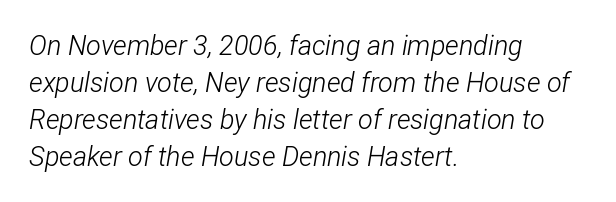
Q: Is the text bold? A: No.
Q: Is the text italic (slanted)? A: Yes, it leans right by about 12 degrees.
Q: Is the text underlined? A: No.
Q: How is the paragraph aligned? A: Left-aligned.
Q: Is the spacing between letters normal or unusually wide? A: Normal.
Q: Is the spacing between lines tight, normal or loose? A: Normal.
